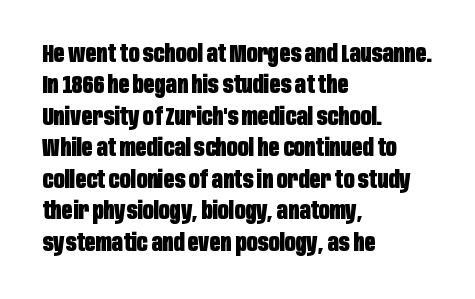
Caption: standard tracking, unaltered. In CSS terms this would be text-align: left. Unlike italic type, these characters show no tilt at all. A dark, heavy texture on the line: the type is bold.
